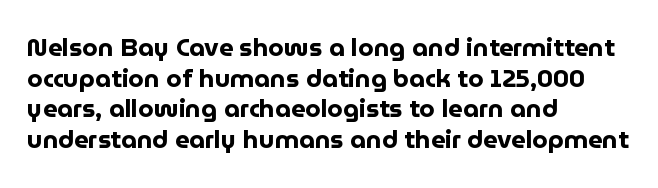
Q: Is the text bold? A: Yes.
Q: Is the text italic (slanted)? A: No, it is upright.
Q: Is the text underlined? A: No.
Q: How is the paragraph aligned? A: Left-aligned.
Q: Is the spacing between letters normal or unusually wide? A: Normal.
